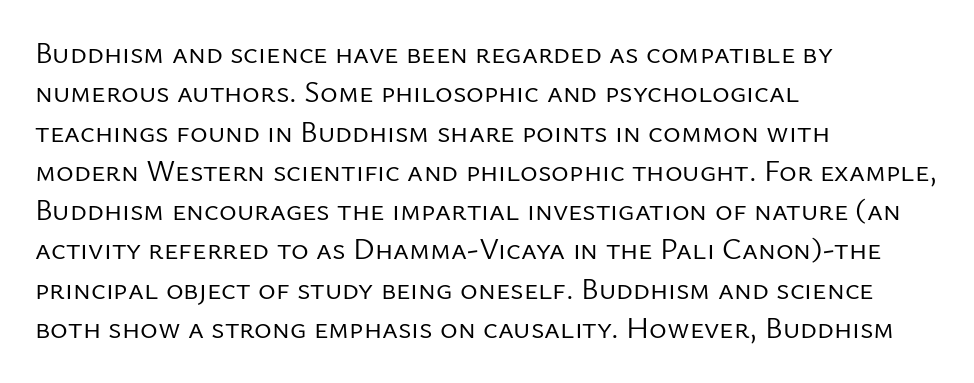
Q: Is the text bold? A: No.
Q: Is the text italic (slanted)? A: No, it is upright.
Q: Is the typeface a serif or a sans-serif typeface? A: Sans-serif.
Q: Is the text underlined? A: No.
Q: How is the paragraph aligned? A: Left-aligned.
Q: Is the spacing between letters normal or unusually wide? A: Normal.
Q: Is the spacing between lines tight, normal or loose? A: Normal.
Q: Width (condensed, normal, or wide)? A: Normal.
Q: Stroke contrast? A: Low.
Q: x-height? A: Medium.
Q: Monospaced? A: No.
